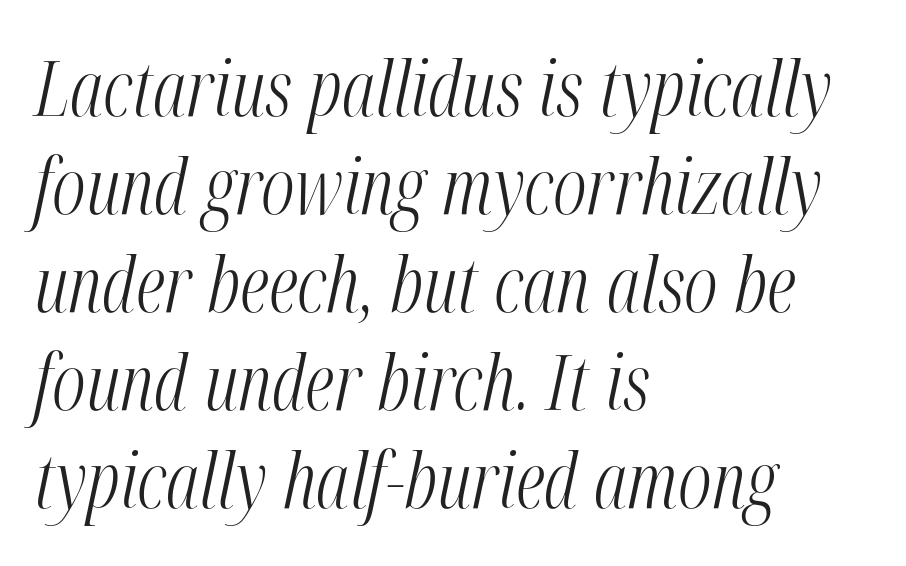
{"italic": "yes", "lean": "right", "slant_degrees": 12, "bold": "no", "weight": "light", "width": "condensed", "stroke_contrast": "medium", "x_height": "medium", "monospaced": "no", "underline": "no", "align": "left", "line_spacing": "normal", "line_spacing_ratio": 1.29, "letter_spacing": "normal", "letter_spacing_em": 0.0, "glyph_px": 76}
